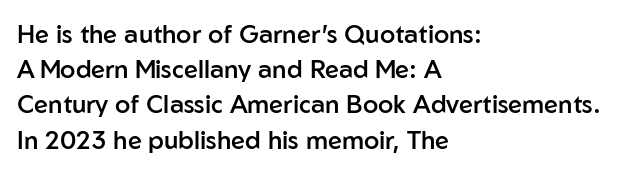
Heft: intermediate — a semibold. No word sits above an underline. Successive baselines arrive at the customary interval. Inter-character spacing is left at the font's built-in metrics. Reading down the block, your eye returns to a fixed left position each line. Italic? Not at all — the glyphs are vertical.
